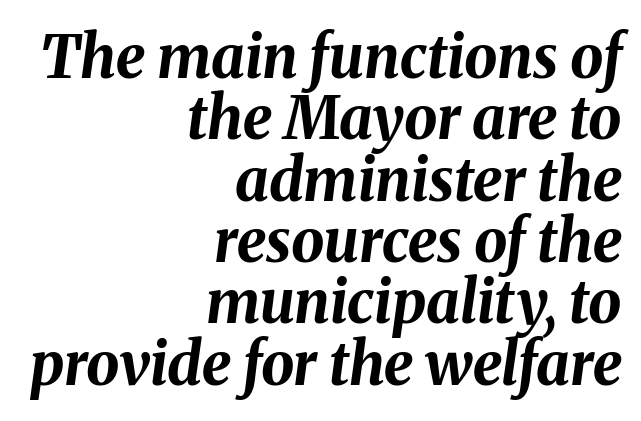
Do the characters align in a grid? No, the font is proportional. Type without underlining. Weight check: bold — yes, fully. All the whitespace from short lines collects on the left.
